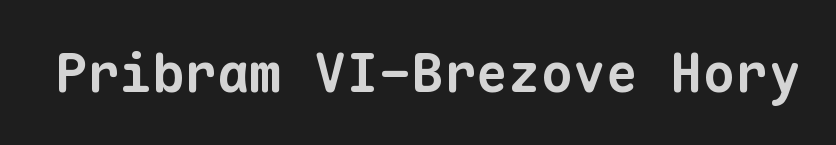
{"serif": "no", "bold": "yes", "weight": "bold", "width": "normal", "stroke_contrast": "low", "x_height": "medium", "monospaced": "yes", "underline": "no", "letter_spacing": "normal", "letter_spacing_em": 0.0, "glyph_px": 54}
